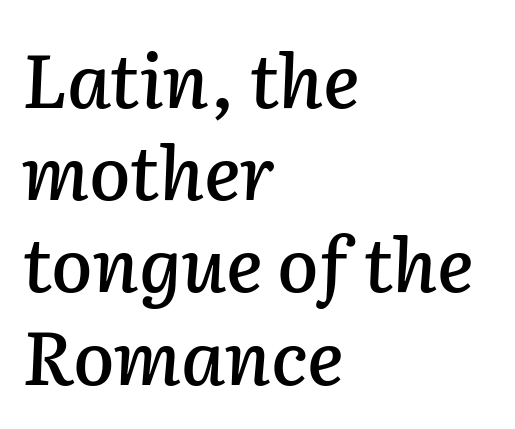
Q: Is the text italic (slanted)? A: Yes, it leans right by about 2 degrees.
Q: Is the text underlined? A: No.
Q: How is the paragraph aligned? A: Left-aligned.
Q: Is the spacing between letters normal or unusually wide? A: Normal.
Q: Width (condensed, normal, or wide)? A: Normal.
Q: Stroke contrast? A: Low.
Q: x-height? A: Medium.
Q: Monospaced? A: No.
